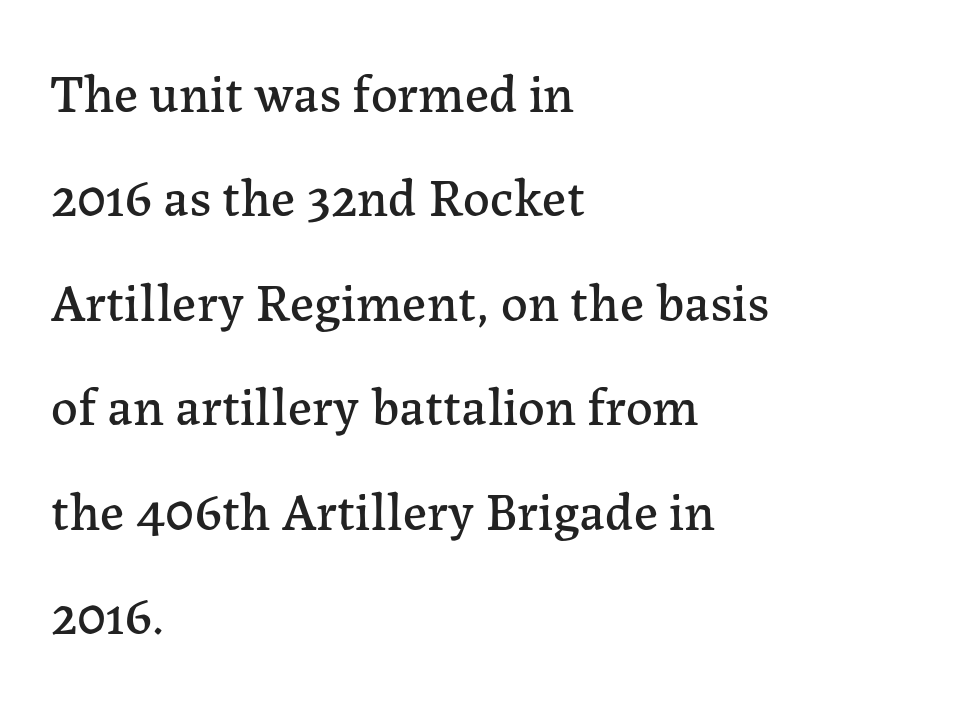
{"serif": "yes", "italic": "no", "width": "normal", "stroke_contrast": "low", "x_height": "medium", "monospaced": "no", "underline": "no", "align": "left", "line_spacing": "loose", "line_spacing_ratio": 1.97, "letter_spacing": "normal", "letter_spacing_em": 0.0, "glyph_px": 53}
